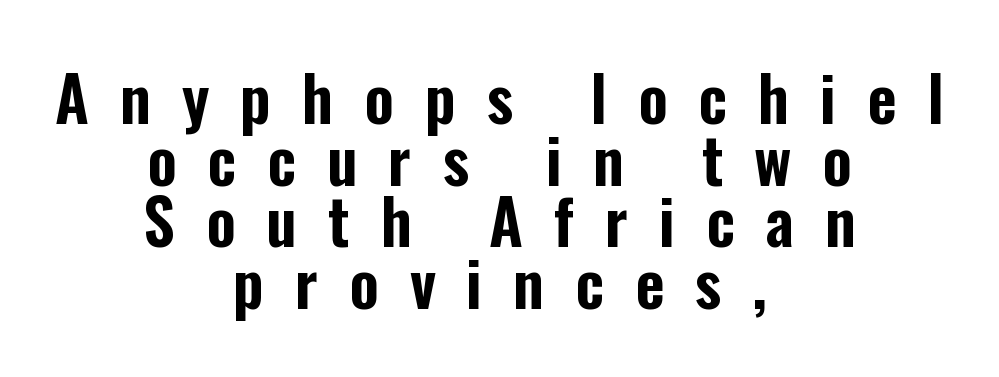
The image shows 63 px condensed sans-serif type, upright; set centered, tight line spacing (0.98x), unusually wide letter spacing (+0.49 em), not underlined; low stroke contrast and a medium x-height.
